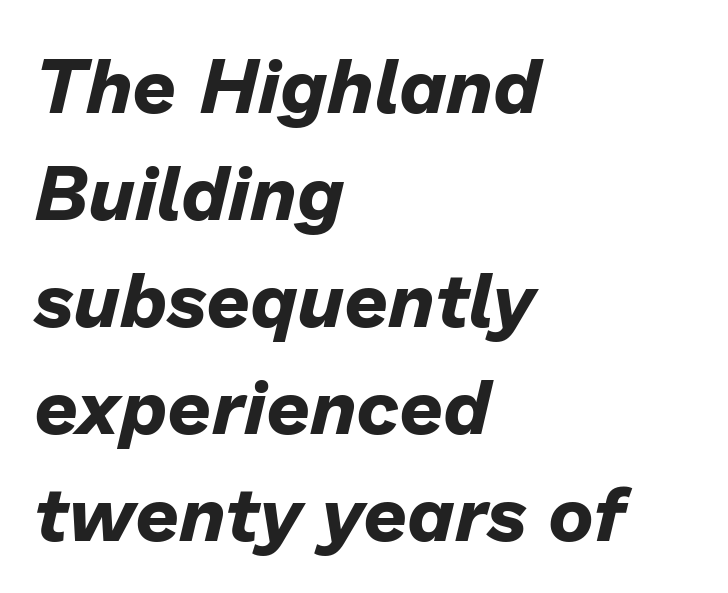
Q: Is the text bold? A: Yes.
Q: Is the text italic (slanted)? A: Yes, it leans right by about 13 degrees.
Q: Is the text underlined? A: No.
Q: How is the paragraph aligned? A: Left-aligned.
Q: Is the spacing between letters normal or unusually wide? A: Normal.
Q: Is the spacing between lines tight, normal or loose? A: Normal.
Q: Width (condensed, normal, or wide)? A: Normal.
Q: Stroke contrast? A: Low.
Q: x-height? A: Medium.
Q: Monospaced? A: No.
